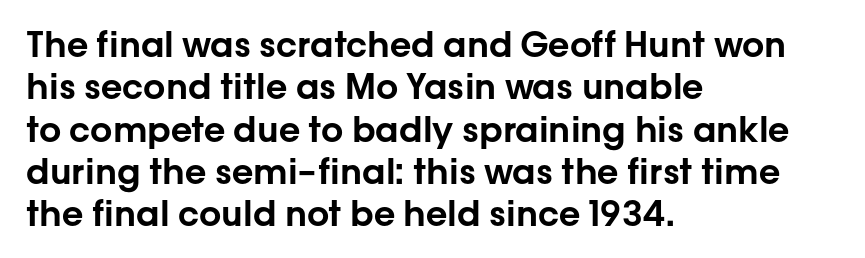
{"serif": "no", "italic": "no", "width": "normal", "stroke_contrast": "low", "x_height": "medium", "monospaced": "no", "underline": "no", "align": "left", "line_spacing_ratio": 1.21, "letter_spacing": "normal", "letter_spacing_em": 0.0, "glyph_px": 35}
